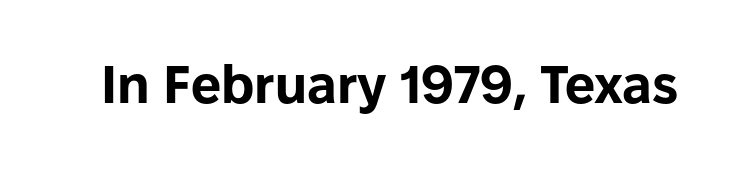
The image shows 53 px bold sans-serif type, upright; set normal letter spacing, not underlined; low stroke contrast and a medium x-height.
